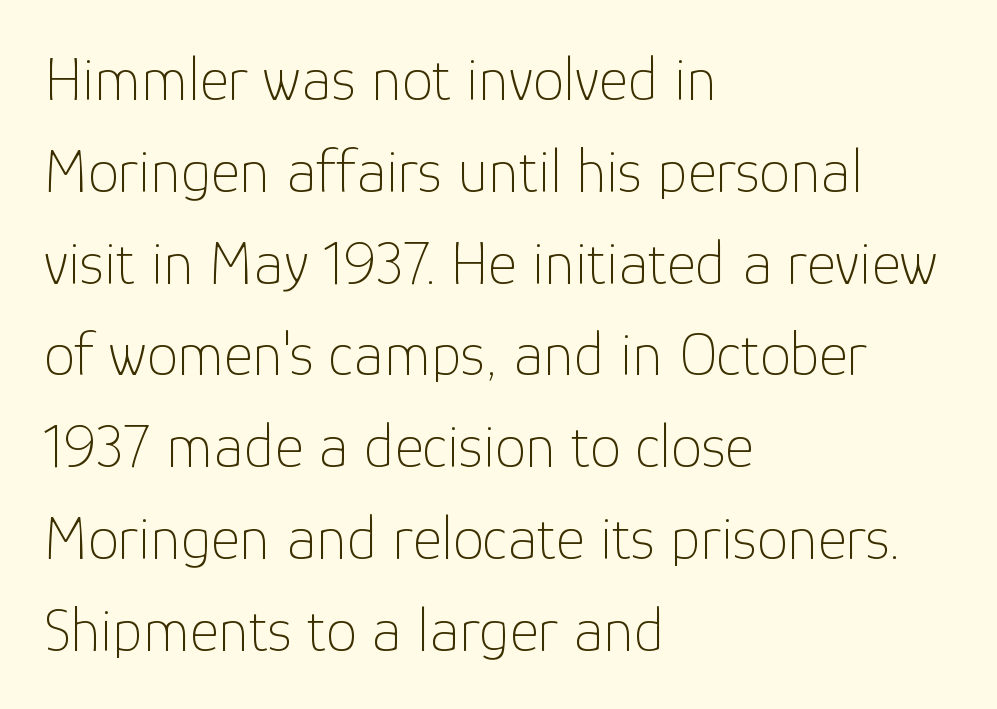
Q: Is the text bold? A: No.
Q: Is the text italic (slanted)? A: No, it is upright.
Q: Is the typeface a serif or a sans-serif typeface? A: Sans-serif.
Q: Is the text underlined? A: No.
Q: How is the paragraph aligned? A: Left-aligned.
Q: Is the spacing between letters normal or unusually wide? A: Normal.
Q: Is the spacing between lines tight, normal or loose? A: Normal.
Q: Width (condensed, normal, or wide)? A: Normal.
Q: Stroke contrast? A: Low.
Q: x-height? A: Medium.
Q: Monospaced? A: No.
